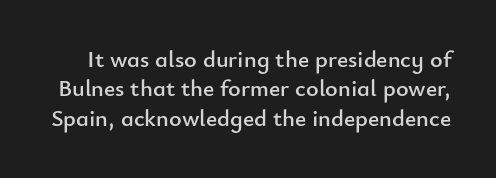
Q: Is the text italic (slanted)? A: No, it is upright.
Q: Is the text underlined? A: No.
Q: Is the spacing between letters normal or unusually wide? A: Normal.
